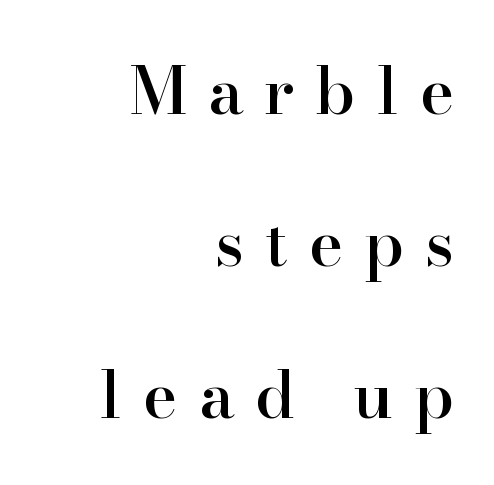
Students, note that the glyphs here are deliberately spaced far apart. Visually the block forms a straight wall on the right and a jagged coastline on the left. Only glyphs here, with clear space below each row. Regarding leading, the lines here are spaced well apart.
